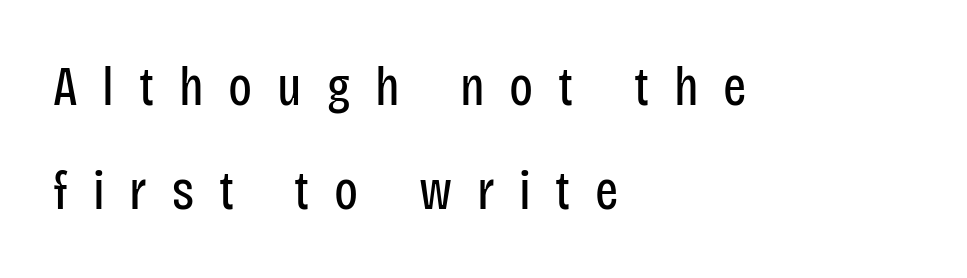
Q: Is the text bold? A: No.
Q: Is the text italic (slanted)? A: No, it is upright.
Q: Is the typeface a serif or a sans-serif typeface? A: Sans-serif.
Q: Is the text underlined? A: No.
Q: How is the paragraph aligned? A: Left-aligned.
Q: Is the spacing between letters normal or unusually wide? A: Unusually wide.
Q: Is the spacing between lines tight, normal or loose? A: Loose.
Q: Width (condensed, normal, or wide)? A: Condensed.
Q: Stroke contrast? A: Low.
Q: x-height? A: Large.
Q: Monospaced? A: No.
